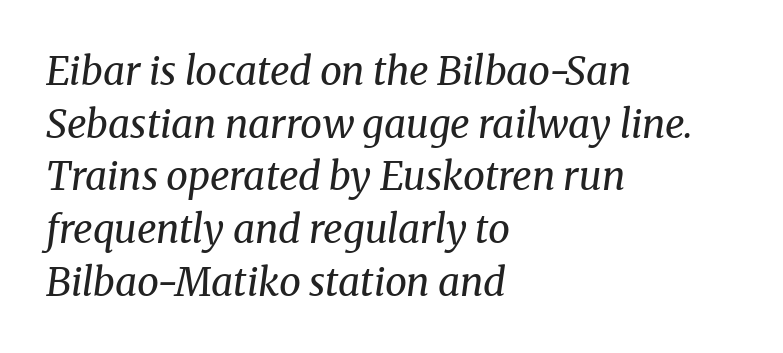
The image shows 39 px regular-weight serif type, italic (leaning right); set left-aligned, normal line spacing (1.35x), normal letter spacing, not underlined; medium stroke contrast and a medium x-height.
